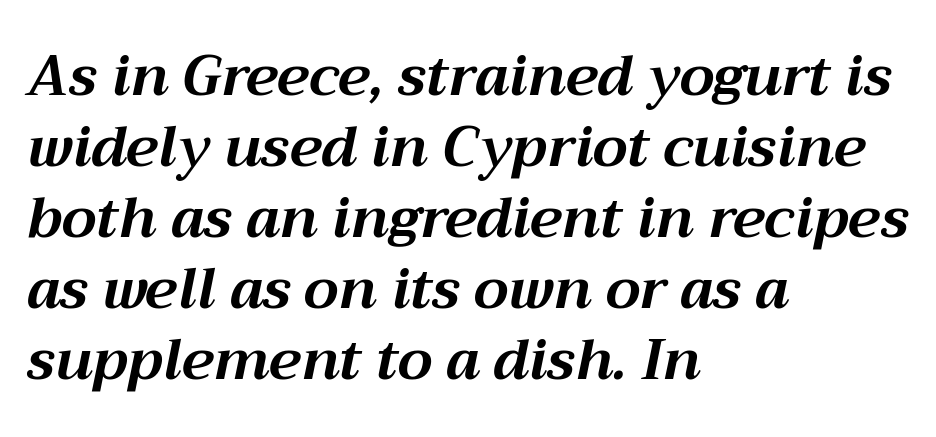
{"italic": "yes", "lean": "right", "slant_degrees": 12, "bold": "yes", "weight": "bold", "width": "normal", "stroke_contrast": "medium", "x_height": "medium", "monospaced": "no", "underline": "no", "align": "left", "line_spacing": "normal", "line_spacing_ratio": 1.27, "letter_spacing": "normal", "letter_spacing_em": 0.0, "glyph_px": 56}
